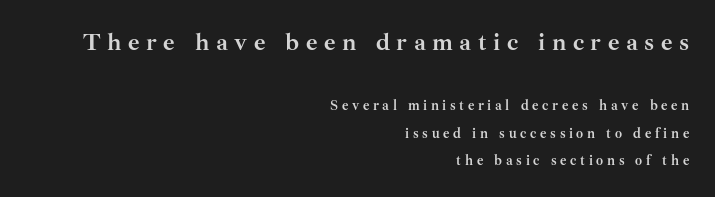
The image shows 25 px bold type, upright; set right-aligned, loose line spacing (1.99x), unusually wide letter spacing (+0.26 em), not underlined; the first (top) block is 1.79x larger.
